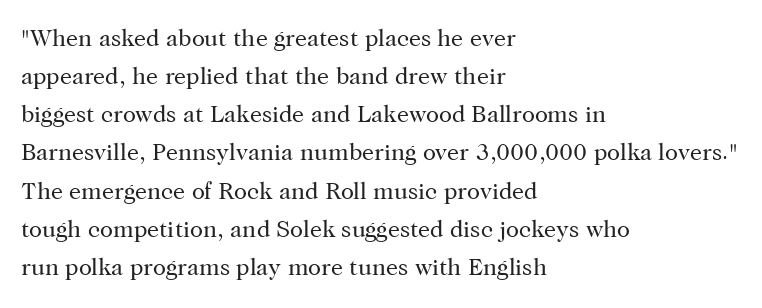
Is there much room between lines? A standard amount, neither cramped nor airy. A roman cut, with each character standing at attention. How are the letters spaced? Ordinarily, with no added tracking. This rendering features lettering with no underline. The paragraph shown leans on its left margin. The weight tops out at a normal text grade.
